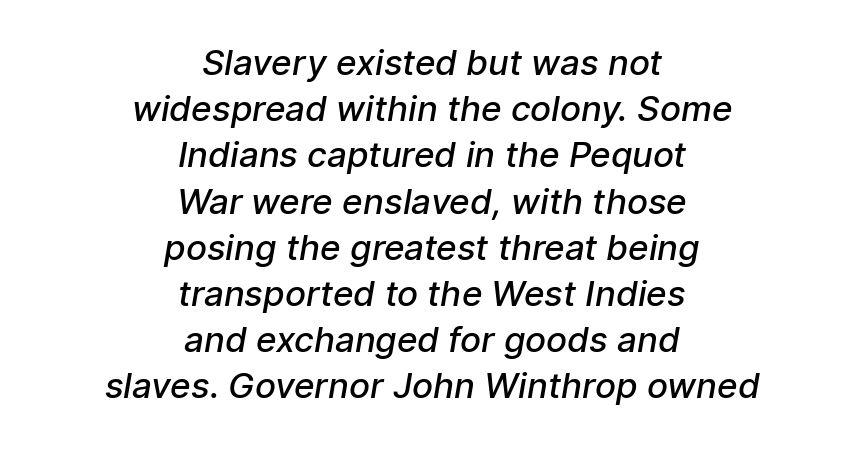
{"serif": "no", "bold": "semi", "weight": "semibold", "width": "normal", "stroke_contrast": "low", "x_height": "medium", "monospaced": "no", "underline": "no", "align": "center", "line_spacing": "normal", "line_spacing_ratio": 1.32, "letter_spacing": "normal", "letter_spacing_em": 0.0, "glyph_px": 35}
